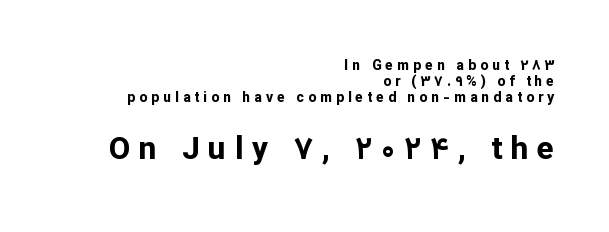
If you squint, the bottom block still reads clearly — it's the larger of the two. Notice how the stems are strictly vertical — no italics here. A typesetter would label this face a sans. These lines are rendered in a variable-pitch font. Interline gaps are noticeably narrow in this sample. Typeset ragged left — the right edge is the straight one.
